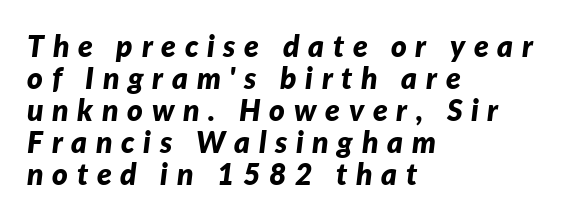
Does the weight exceed regular? Yes, all the way to bold. Does extra space separate the letters? Yes, quite a lot of it. Vertical spacing — tight. Think of a printed novel: that variable character pitch is what you see here. The rendering anchors every line to the left-hand side. Letters rest on an invisible, unmarked baseline.
